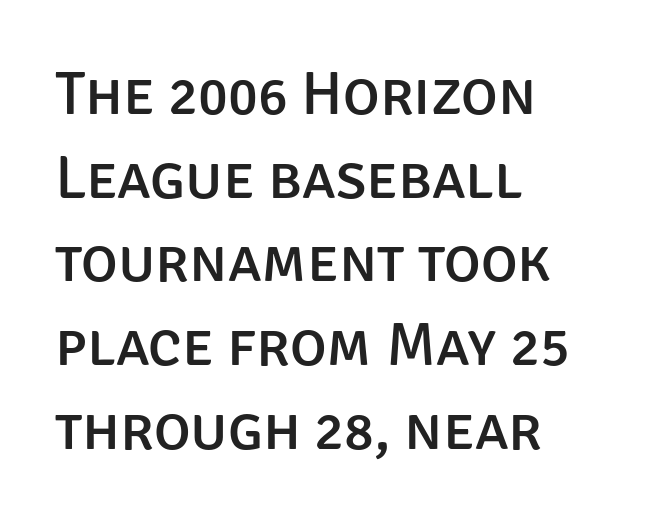
{"serif": "no", "italic": "no", "width": "normal", "stroke_contrast": "low", "x_height": "large", "monospaced": "no", "underline": "no", "align": "left", "line_spacing": "normal", "line_spacing_ratio": 1.35, "letter_spacing": "normal", "letter_spacing_em": 0.0, "glyph_px": 62}
